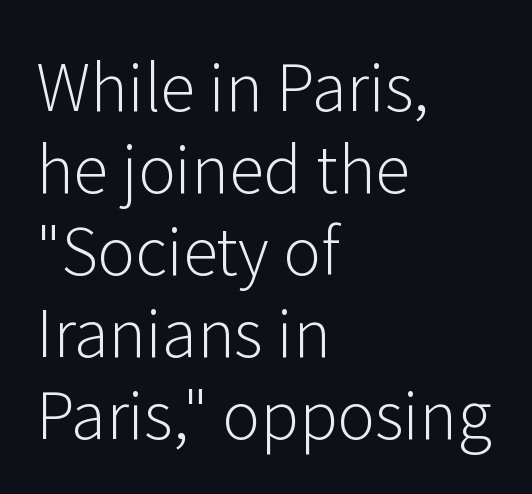
The image shows 64 px light sans-serif type, upright; set left-aligned, normal line spacing (1.28x), normal letter spacing, not underlined; low stroke contrast and a medium x-height.
